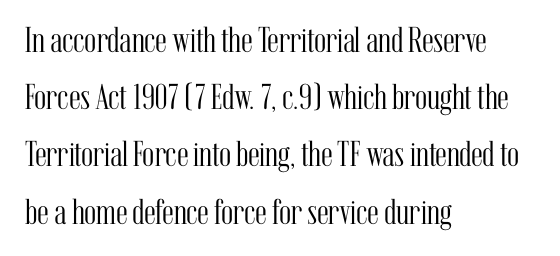
{"serif": "yes", "italic": "no", "bold": "no", "weight": "light", "width": "condensed", "stroke_contrast": "medium", "x_height": "medium", "monospaced": "no", "underline": "no", "align": "left", "line_spacing": "normal", "line_spacing_ratio": 1.59, "letter_spacing": "normal", "letter_spacing_em": 0.0, "glyph_px": 36}
